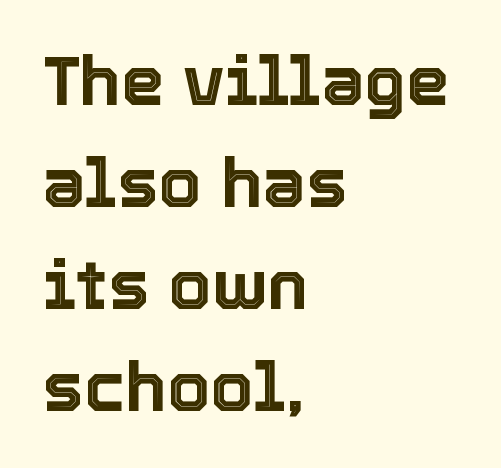
The lines are quadded left. Regarding leading, the lines here are spaced in the standard way. Varying glyph widths throughout — classic text-font behaviour. Ordinary non-slanted type is in use. Letter spacing: default. Check the space under the baseline: it is left empty.
